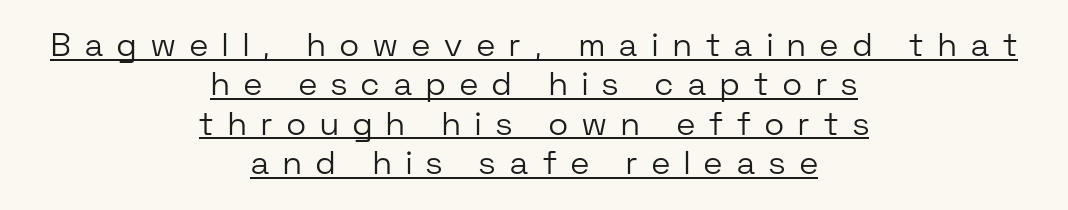
Q: Is the text bold? A: No.
Q: Is the text italic (slanted)? A: No, it is upright.
Q: Is the typeface a serif or a sans-serif typeface? A: Sans-serif.
Q: Is the text underlined? A: Yes.
Q: How is the paragraph aligned? A: Centered.
Q: Is the spacing between letters normal or unusually wide? A: Unusually wide.
Q: Width (condensed, normal, or wide)? A: Normal.
Q: Stroke contrast? A: Low.
Q: x-height? A: Medium.
Q: Monospaced? A: No.
